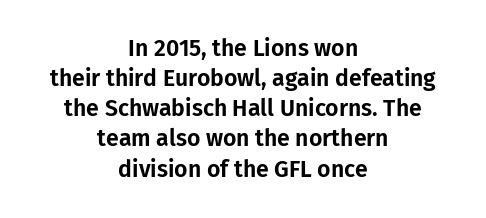
The image shows 23 px text type, upright; set centered, normal line spacing (1.31x), normal letter spacing, not underlined.
